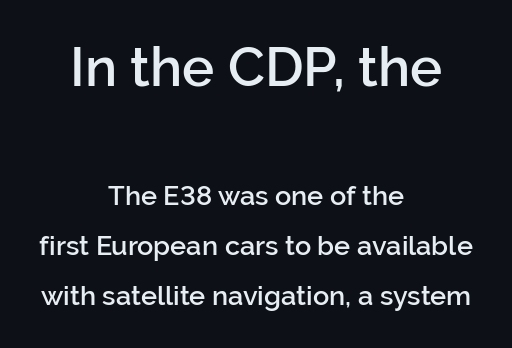
The image shows 54 px semibold sans-serif type, upright; set centered, line spacing 1.86x, normal letter spacing, not underlined; the first (top) block is 2.0x larger; low stroke contrast and a medium x-height.
